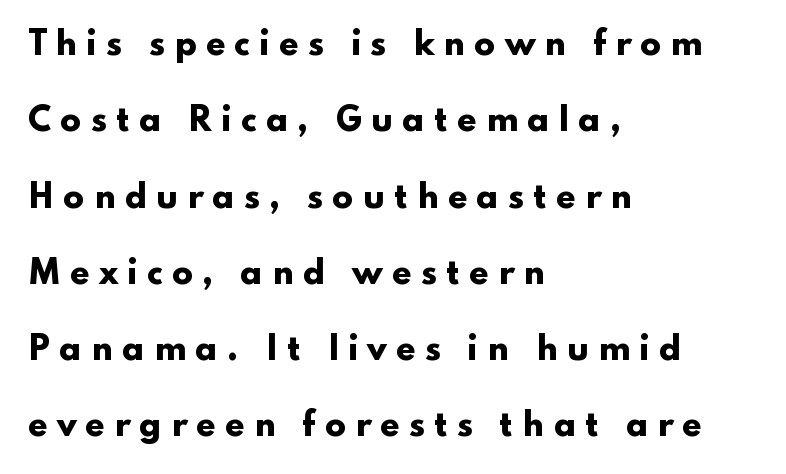
The image shows 31 px heavy, wide sans-serif type, upright; set left-aligned, loose line spacing (2.46x), unusually wide letter spacing (+0.29 em), not underlined; low stroke contrast and a small x-height.
